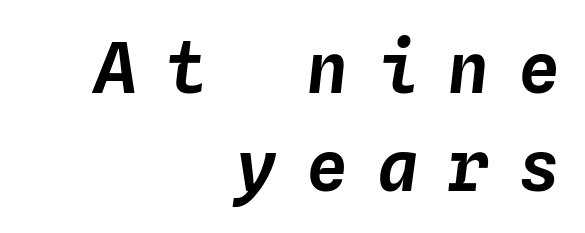
The block of text has a typical density, with ordinary space between rows. This rendering uses right alignment, leaving the left contour irregular. The lettering tilts uniformly, giving the passage an italic look. The letterforms stand isolated, each surrounded by extra space.
